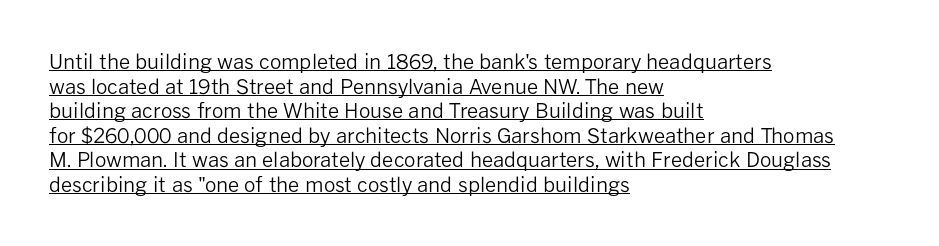
A continuous stroke trails under the words, as in a hyperlink. Is the stroke heavy? The answer is a plain regular-or-lighter. The typesetter chose a ragged-right arrangement here. Rendered with straight, roman letterforms.
